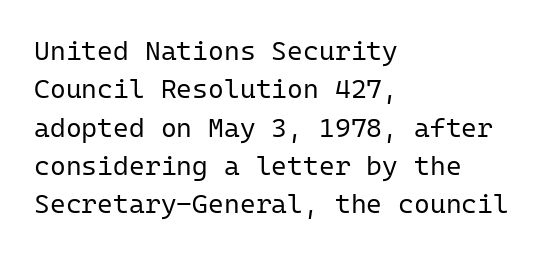
The image shows 27 px text type, upright; set left-aligned, normal line spacing (1.42x), normal letter spacing, not underlined.
